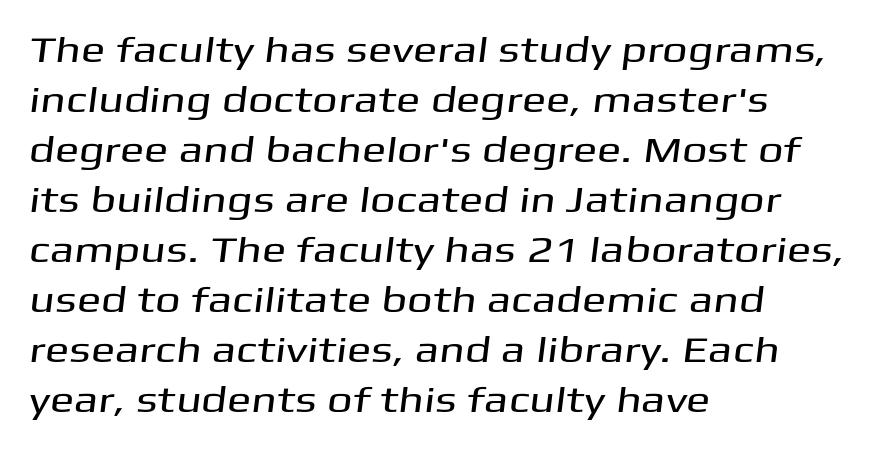
Look at the tracking — it's just the regular setting, nothing added. Beneath every word, the page is bare. Every row of glyphs begins at an identical x-position on the left. This block has exactly the height ordinary leading produces. You could not count columns in this text — the font is proportionally spaced.
